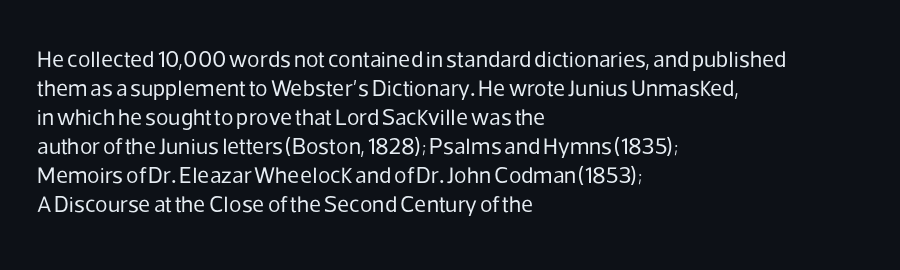
The image shows 23 px text type, upright; set left-aligned, normal line spacing (1.26x), normal letter spacing, not underlined.
